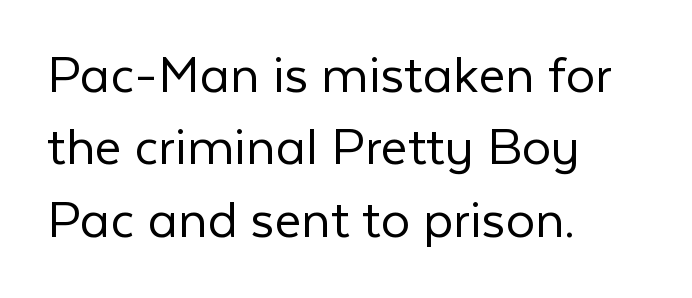
The image shows 58 px light sans-serif type, upright; set left-aligned, normal line spacing (1.25x), normal letter spacing, not underlined; low stroke contrast and a medium x-height.
